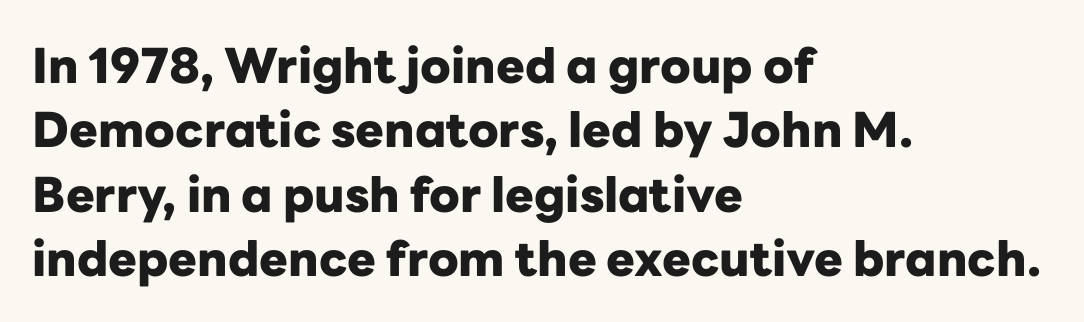
Layout note: lines flush left. How heavy is the stroke? Heavy — this is a bold. If you measured baseline to baseline, you'd find a middling distance. Short note: letters normally spaced. If you drew a line through each stem, it would be perfectly vertical.
